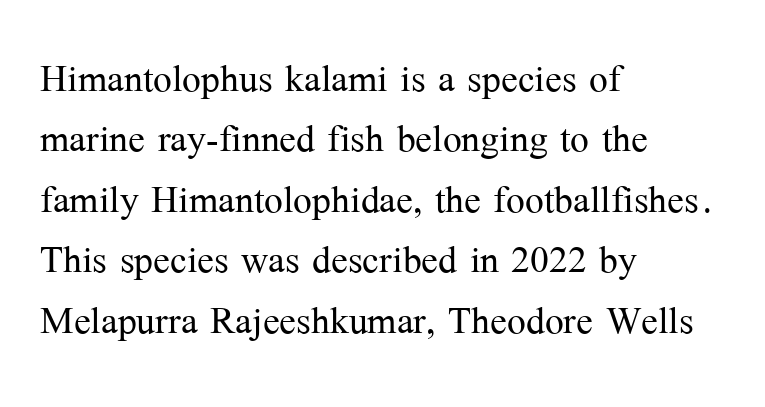
Q: Is the text bold? A: No.
Q: Is the text italic (slanted)? A: No, it is upright.
Q: Is the typeface a serif or a sans-serif typeface? A: Serif.
Q: Is the text underlined? A: No.
Q: How is the paragraph aligned? A: Left-aligned.
Q: Is the spacing between letters normal or unusually wide? A: Normal.
Q: Width (condensed, normal, or wide)? A: Normal.
Q: Stroke contrast? A: Medium.
Q: x-height? A: Medium.
Q: Monospaced? A: No.
